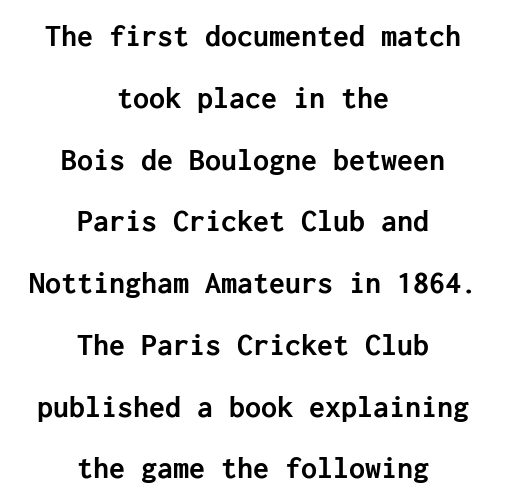
Leftover space on each line is divided equally before and after the words. The specimen omits any rule beneath the text block's lines. Regarding leading, the lines here are spaced well apart. Is the letter spacing exaggerated? No — it looks like the ordinary default. Look at the stroke-to-counter ratio: heavy, a bold. Note: no serifs on the glyphs.
